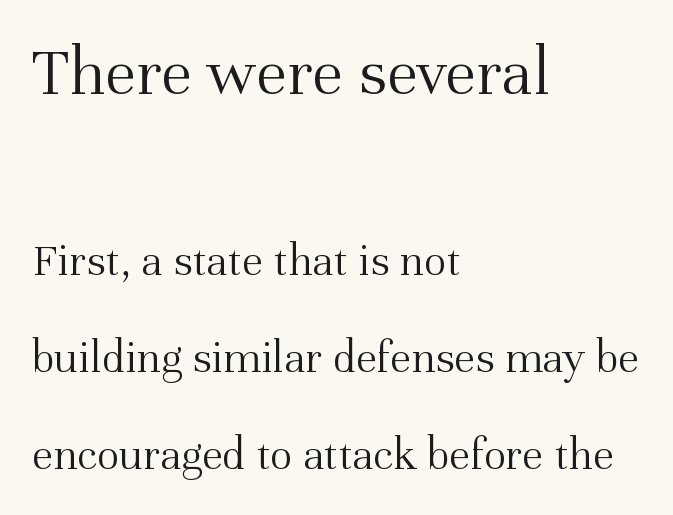
{"serif": "yes", "italic": "no", "bold": "no", "weight": "light", "width": "normal", "stroke_contrast": "medium", "x_height": "medium", "monospaced": "no", "underline": "no", "align": "left", "line_spacing": "loose", "line_spacing_ratio": 2.07, "letter_spacing": "normal", "letter_spacing_em": 0.0, "larger_block": "first", "size_ratio": 1.49, "glyph_px": 70}
